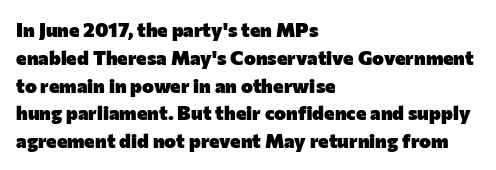
The image shows 20 px bold type, upright; set left-aligned, normal line spacing (1.39x), normal letter spacing, not underlined.
